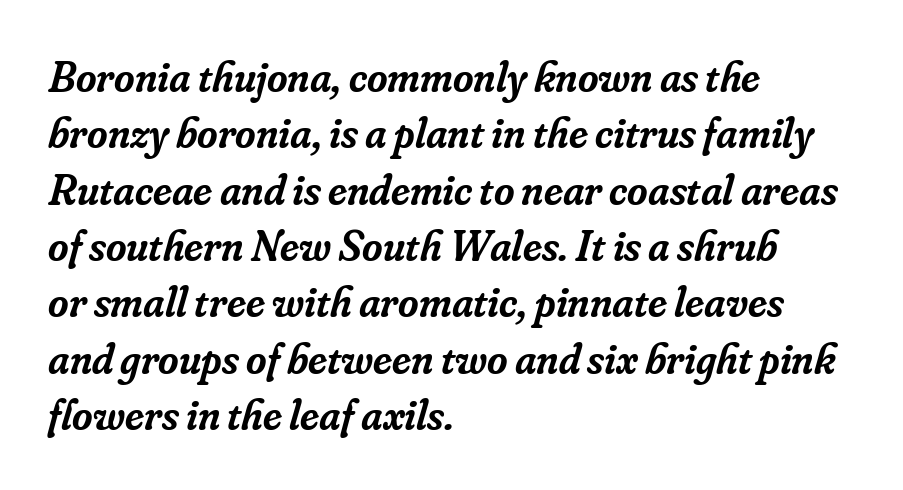
{"serif": "yes", "italic": "yes", "lean": "right", "slant_degrees": 16, "bold": "semi", "weight": "semibold", "width": "normal", "stroke_contrast": "low", "x_height": "small", "monospaced": "no", "underline": "no", "align": "left", "line_spacing": "normal", "line_spacing_ratio": 1.28, "letter_spacing": "normal", "letter_spacing_em": 0.0, "glyph_px": 44}
